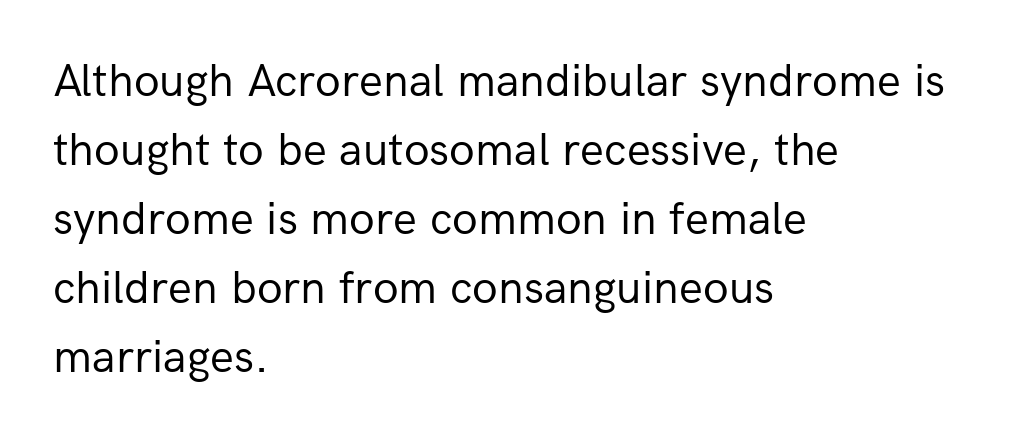
Leading: standard. Examine the stroke ends and you'll find no serifs. Spacing verdict: proportional, widths tailored to each character. Vertical strokes here are truly vertical. The lines are quadded left.
